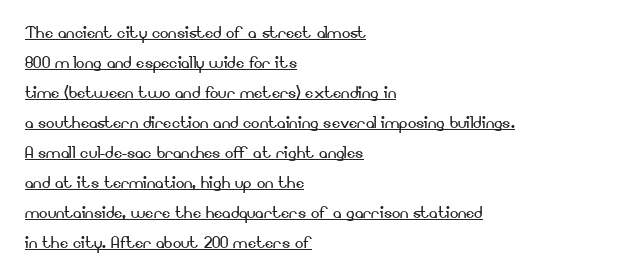
A light-to-regular cut is what we see here. This sample uses an upright cut, with every glyph sitting square on the baseline. The passage shown stacks its lines at a standard gap. Each line starts at the same left margin while the right side varies. The glyphs are accompanied by a horizontal stroke just below them. These lines keep a tight, regular rhythm from letter to letter.
